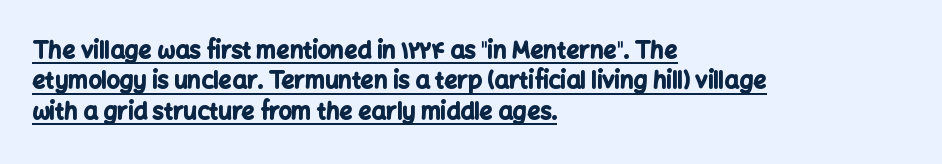
The image shows 23 px bold type, upright; set left-aligned, normal line spacing (1.32x), normal letter spacing, underlined.
